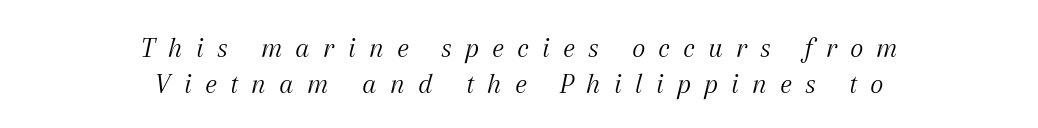
Q: Is the text bold? A: No.
Q: Is the text italic (slanted)? A: Yes, it leans right by about 12 degrees.
Q: Is the typeface a serif or a sans-serif typeface? A: Serif.
Q: Is the text underlined? A: No.
Q: How is the paragraph aligned? A: Centered.
Q: Is the spacing between letters normal or unusually wide? A: Unusually wide.
Q: Width (condensed, normal, or wide)? A: Normal.
Q: Stroke contrast? A: Medium.
Q: x-height? A: Medium.
Q: Monospaced? A: No.
